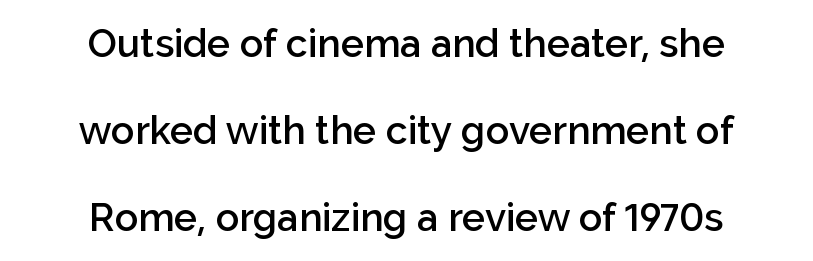
This rendering leaves character spacing at its baseline value. Bare-footed words on every line. Upright lettering throughout. One glance says open: line gaps are wider than usual. The letters advance in unequal steps, a hallmark of proportional type. The whitespace from short lines is split evenly between both sides.
